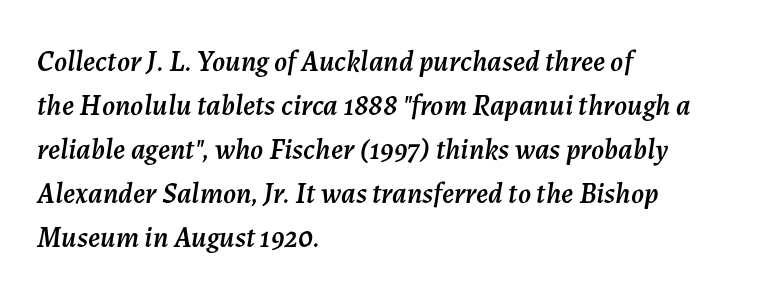
{"italic": "yes", "lean": "right", "slant_degrees": 7, "width": "normal", "stroke_contrast": "medium", "x_height": "medium", "monospaced": "no", "underline": "no", "align": "left", "line_spacing": "normal", "line_spacing_ratio": 1.52, "letter_spacing": "normal", "letter_spacing_em": 0.0, "glyph_px": 29}
